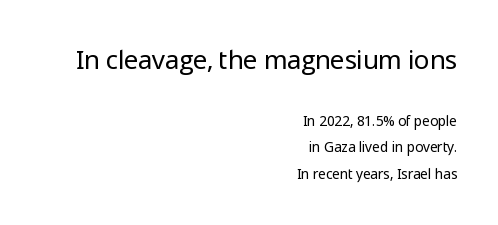
The image shows 26 px text type, upright; set right-aligned, line spacing 1.89x, normal letter spacing, not underlined; the first (top) block is 1.86x larger.
